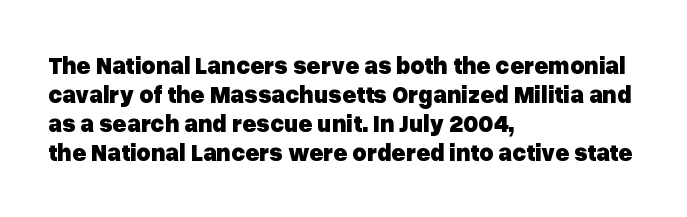
Q: Is the text bold? A: Yes.
Q: Is the text italic (slanted)? A: No, it is upright.
Q: Is the text underlined? A: No.
Q: How is the paragraph aligned? A: Left-aligned.
Q: Is the spacing between letters normal or unusually wide? A: Normal.
